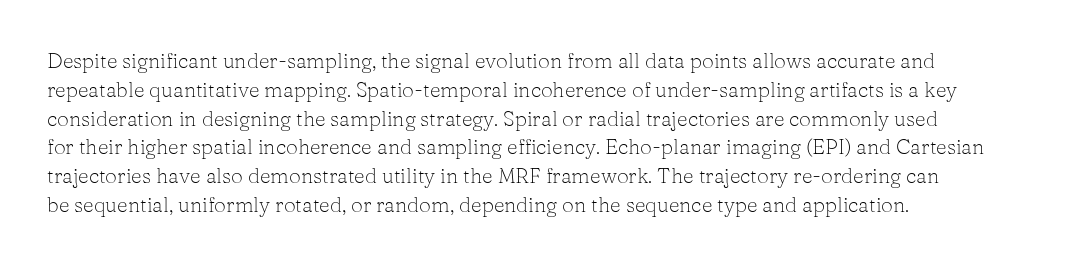
The image shows 21 px text type, upright; set left-aligned, normal line spacing (1.37x), normal letter spacing, not underlined.
